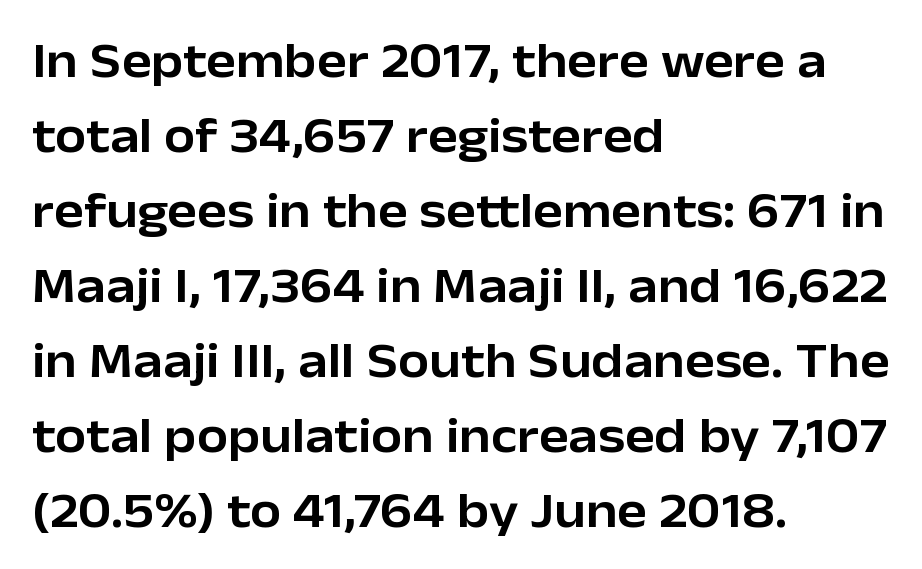
The image shows 50 px sans-serif type, upright; set left-aligned, normal line spacing (1.5x), normal letter spacing, not underlined; low stroke contrast and a medium x-height.
